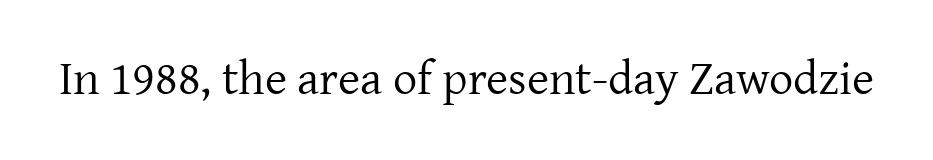
{"serif": "yes", "italic": "no", "bold": "no", "weight": "regular", "width": "normal", "stroke_contrast": "low", "x_height": "medium", "monospaced": "no", "underline": "no", "letter_spacing": "normal", "letter_spacing_em": 0.0, "glyph_px": 48}
